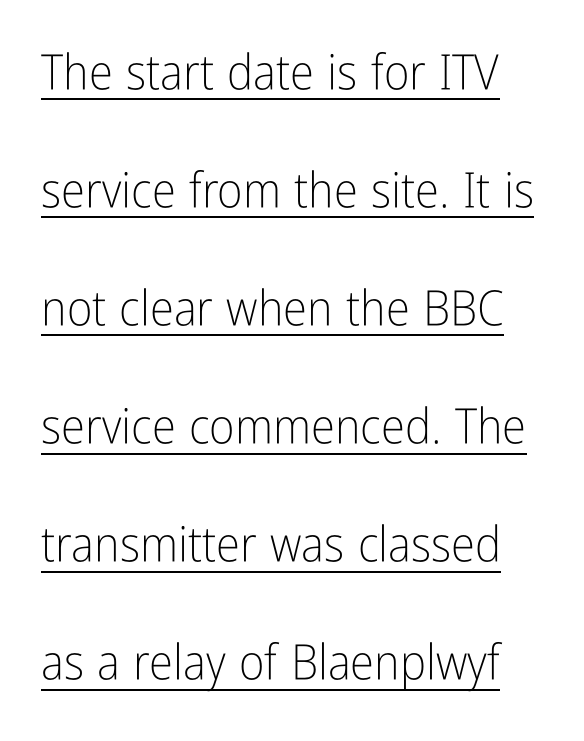
Q: Is the text bold? A: No.
Q: Is the text italic (slanted)? A: No, it is upright.
Q: Is the typeface a serif or a sans-serif typeface? A: Sans-serif.
Q: Is the text underlined? A: Yes.
Q: Is the spacing between letters normal or unusually wide? A: Normal.
Q: Is the spacing between lines tight, normal or loose? A: Loose.
Q: Width (condensed, normal, or wide)? A: Condensed.
Q: Stroke contrast? A: Low.
Q: x-height? A: Medium.
Q: Monospaced? A: No.
